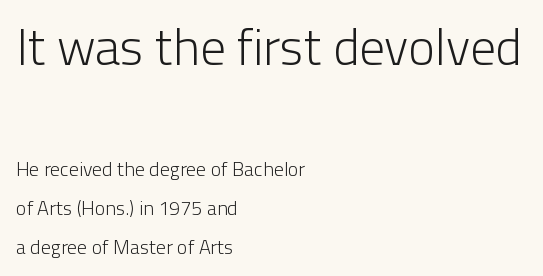
The image shows 51 px light sans-serif type, upright; set left-aligned, loose line spacing (1.96x), normal letter spacing, not underlined; the first (top) block is 2.55x larger; low stroke contrast and a medium x-height.
